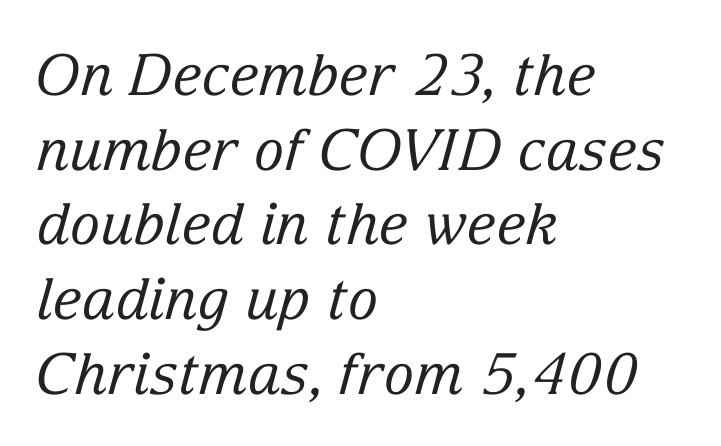
Q: Is the text bold? A: No.
Q: Is the text italic (slanted)? A: Yes, it leans right by about 15 degrees.
Q: Is the typeface a serif or a sans-serif typeface? A: Serif.
Q: Is the text underlined? A: No.
Q: How is the paragraph aligned? A: Left-aligned.
Q: Is the spacing between letters normal or unusually wide? A: Normal.
Q: Is the spacing between lines tight, normal or loose? A: Normal.
Q: Width (condensed, normal, or wide)? A: Normal.
Q: Stroke contrast? A: Low.
Q: x-height? A: Medium.
Q: Monospaced? A: No.
